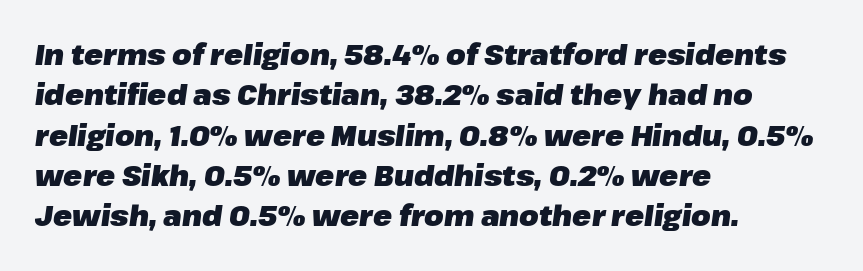
Style check: oblique. The glyphs are unaccompanied by any horizontal stroke below them. Proportional: the letters do not fall into vertical columns. Typographic density is high because the face is bold. Horizontal alignment here is leftward, the default for most running prose. Observe the ordinary spacing: letters are neighbours, not strangers.
